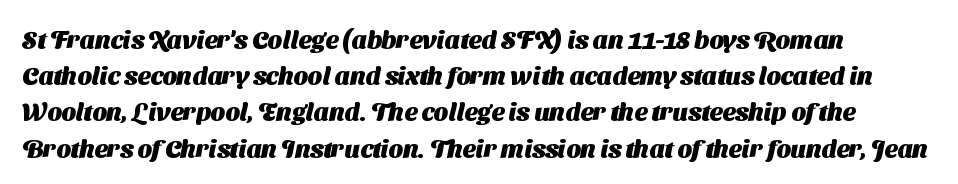
The image shows 25 px bold type; set left-aligned, normal line spacing (1.45x), normal letter spacing, not underlined.
